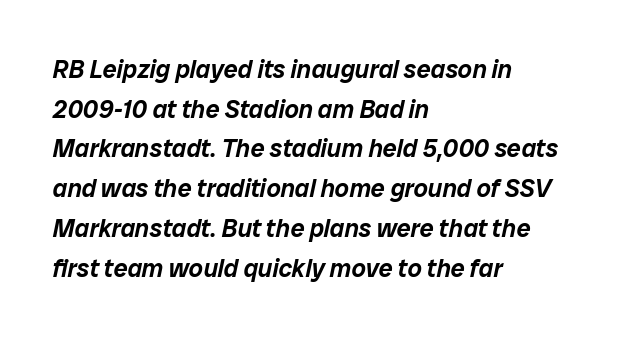
Is the letter spacing exaggerated? No — it looks like the ordinary default. These lines are set flush left with a ragged right edge. Whoever set this chose a conventional vertical rhythm. Underline: absent.
